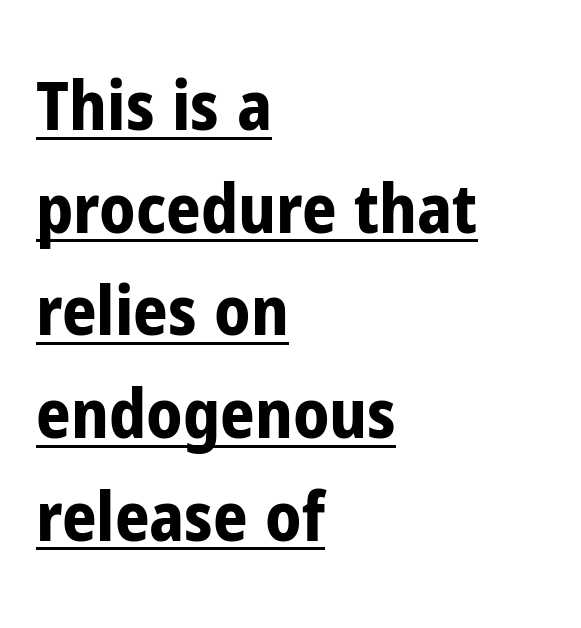
The image shows 68 px bold, condensed sans-serif type, upright; set left-aligned, normal line spacing (1.51x), normal letter spacing, underlined; low stroke contrast and a medium x-height.
